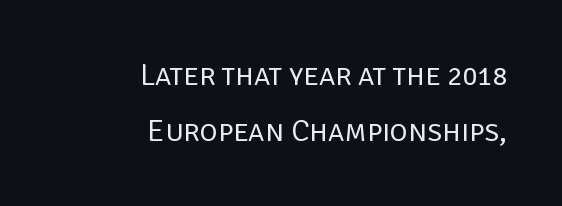
The image shows 31 px regular-weight sans-serif type, upright; set right-aligned, line spacing 1.8x, normal letter spacing, not underlined; low stroke contrast and a large x-height.
